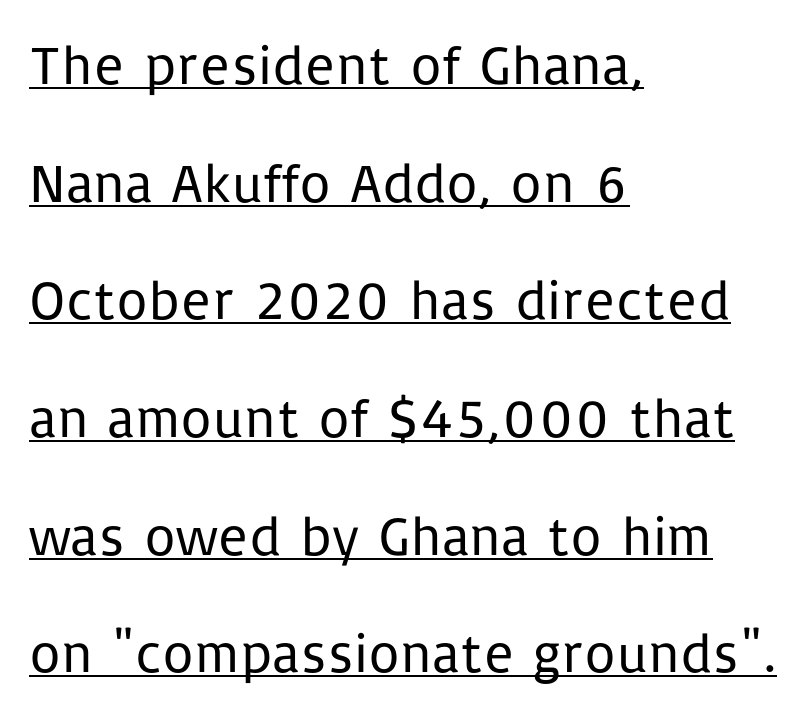
Q: Is the text bold? A: No.
Q: Is the text italic (slanted)? A: No, it is upright.
Q: Is the typeface a serif or a sans-serif typeface? A: Sans-serif.
Q: Is the text underlined? A: Yes.
Q: How is the paragraph aligned? A: Left-aligned.
Q: Is the spacing between letters normal or unusually wide? A: Normal.
Q: Is the spacing between lines tight, normal or loose? A: Loose.
Q: Width (condensed, normal, or wide)? A: Normal.
Q: Stroke contrast? A: Low.
Q: x-height? A: Medium.
Q: Monospaced? A: No.
